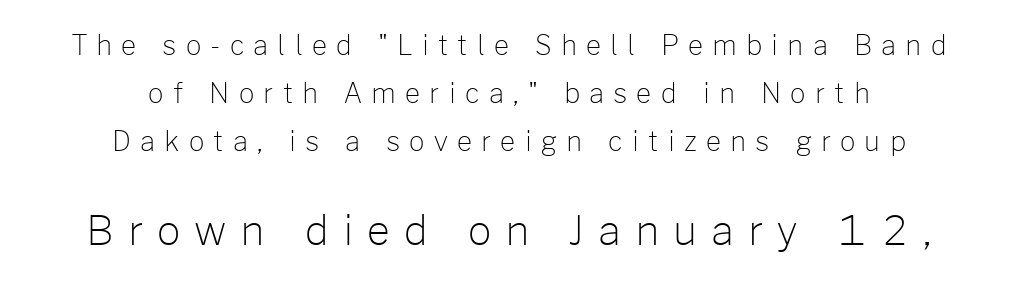
The image shows 41 px light sans-serif type, upright; set centered, line spacing 1.77x, unusually wide letter spacing (+0.34 em), not underlined; the second (bottom) block is 1.52x larger; low stroke contrast and a medium x-height.
